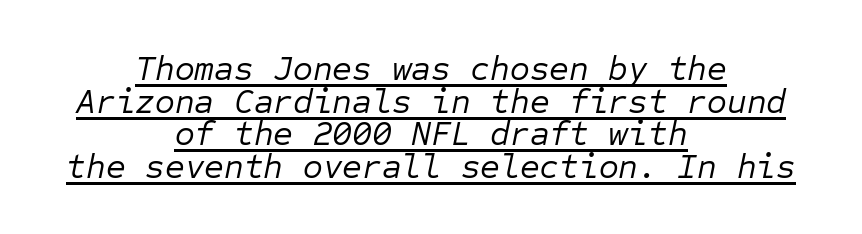
The image shows 34 px regular-weight type, italic (leaning right), monospaced; set centered, tight line spacing (0.96x), normal letter spacing, underlined; low stroke contrast and a medium x-height.
